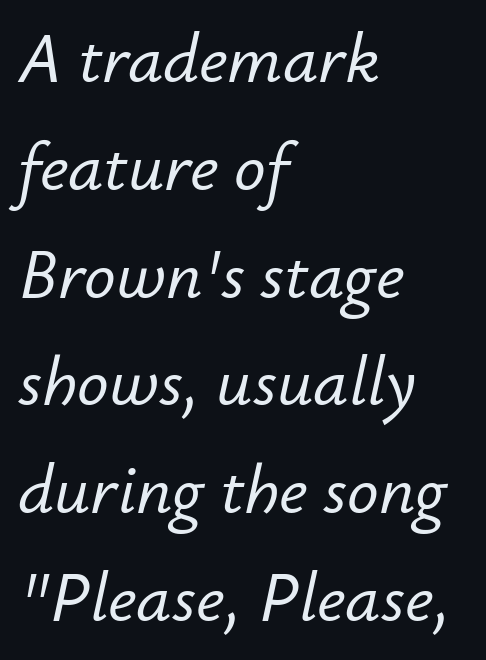
The image shows 70 px text type, italic (leaning right); set left-aligned, normal line spacing (1.54x), normal letter spacing, not underlined; low stroke contrast and a small x-height.
